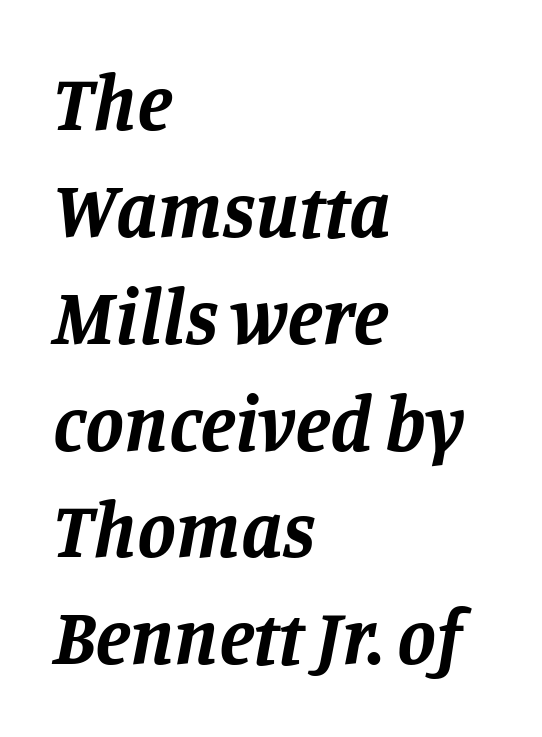
The image shows 78 px bold serif type, italic (leaning right); set left-aligned, normal line spacing (1.37x), normal letter spacing, not underlined; low stroke contrast and a large x-height.
